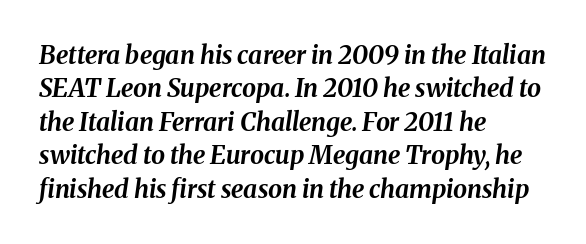
The image shows 25 px bold type, italic (leaning right); set left-aligned, normal line spacing (1.34x), normal letter spacing, not underlined.
